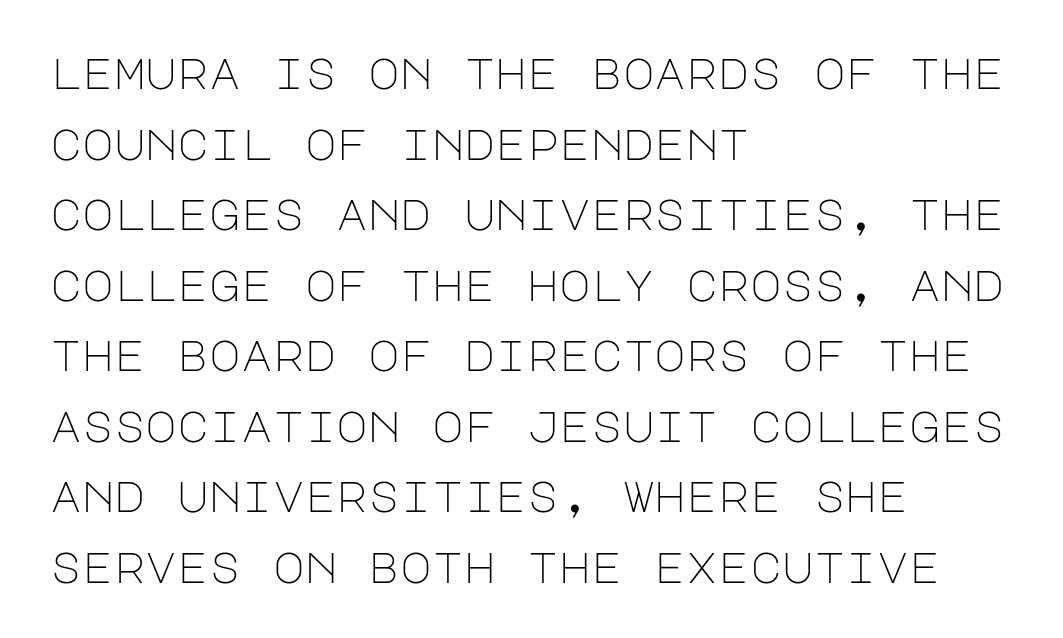
{"serif": "no", "italic": "no", "bold": "no", "weight": "light", "width": "normal", "stroke_contrast": "low", "x_height": "large", "underline": "no", "align": "left", "line_spacing": "normal", "line_spacing_ratio": 1.64, "letter_spacing": "normal", "letter_spacing_em": 0.0, "glyph_px": 43}
